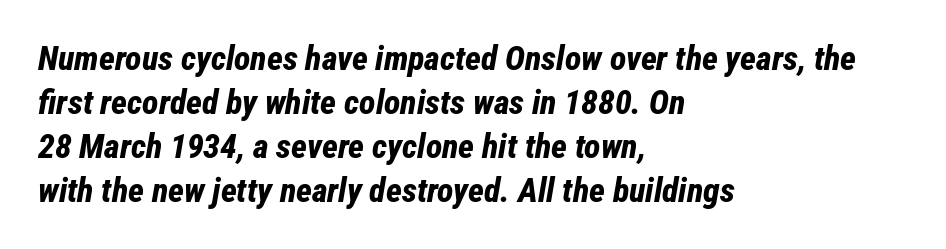
Q: Is the text bold? A: Yes.
Q: Is the text italic (slanted)? A: Yes, it leans right by about 12 degrees.
Q: Is the text underlined? A: No.
Q: How is the paragraph aligned? A: Left-aligned.
Q: Is the spacing between letters normal or unusually wide? A: Normal.
Q: Is the spacing between lines tight, normal or loose? A: Normal.
Q: Width (condensed, normal, or wide)? A: Condensed.
Q: Stroke contrast? A: Low.
Q: x-height? A: Medium.
Q: Monospaced? A: No.
